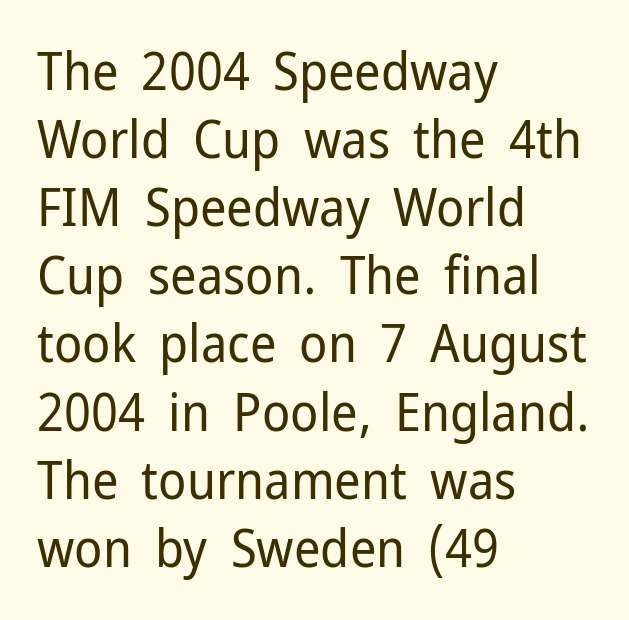
The image shows 52 px regular-weight sans-serif type, upright; set left-aligned, normal line spacing (1.31x), normal letter spacing, not underlined; low stroke contrast and a medium x-height.
